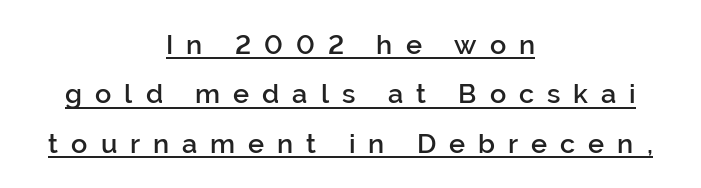
{"italic": "no", "bold": "semi", "underline": "yes", "align": "center", "line_spacing_ratio": 1.83, "letter_spacing": "wide", "letter_spacing_em": 0.48, "glyph_px": 27}
